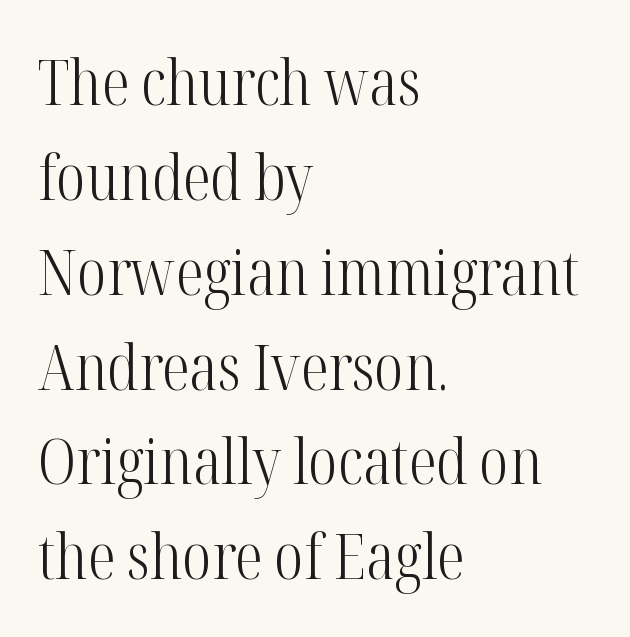
{"serif": "yes", "italic": "no", "bold": "no", "weight": "light", "width": "condensed", "stroke_contrast": "high", "x_height": "medium", "monospaced": "no", "underline": "no", "align": "left", "line_spacing": "normal", "line_spacing_ratio": 1.53, "letter_spacing": "normal", "letter_spacing_em": 0.0, "glyph_px": 62}
